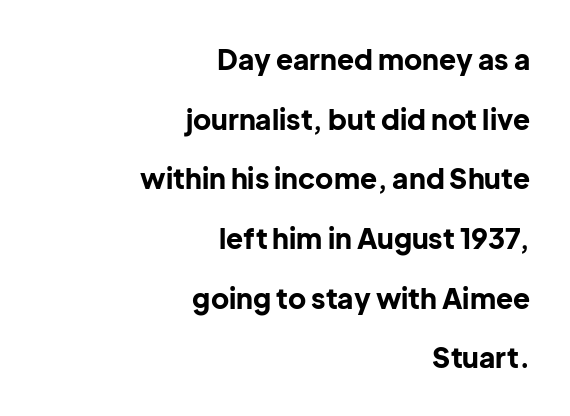
The image shows 28 px bold sans-serif type, upright; set right-aligned, loose line spacing (2.13x), normal letter spacing, not underlined; low stroke contrast and a medium x-height.
